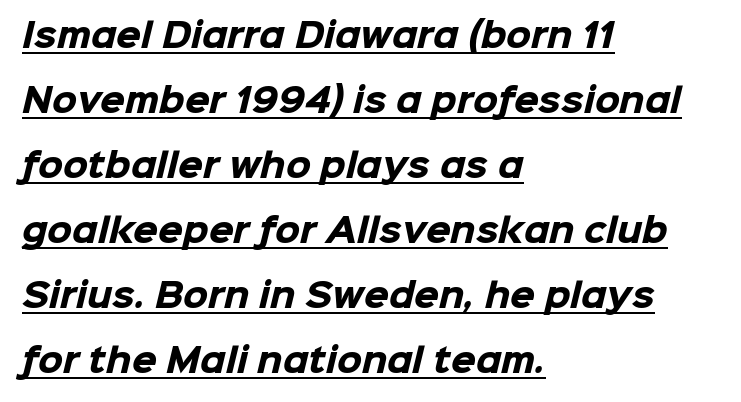
The leading is generous, giving the passage an open texture. These lines carry a lot of weight — the face is fully bold. Teacher's note: observe the even left margin — that is flush-left alignment. Tracking value appears to be zero — textbook default spacing.
